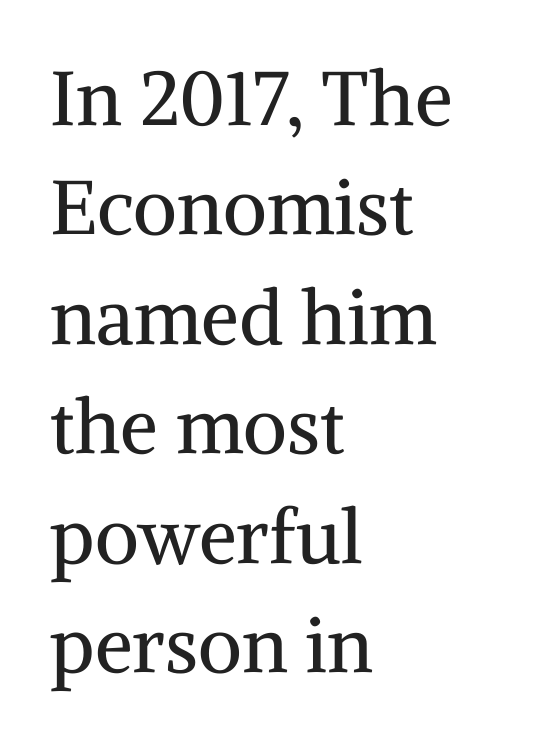
Is the type heavy? It reads as light-to-regular instead. Horizontal alignment here is leftward, the default for most running prose. Students, observe: this is what conventionally led text looks like. The typography opts for an upright posture over an oblique one. This sample has the flowing, uneven cadence of proportional lettering. The line texture is even and compact thanks to regular tracking.
